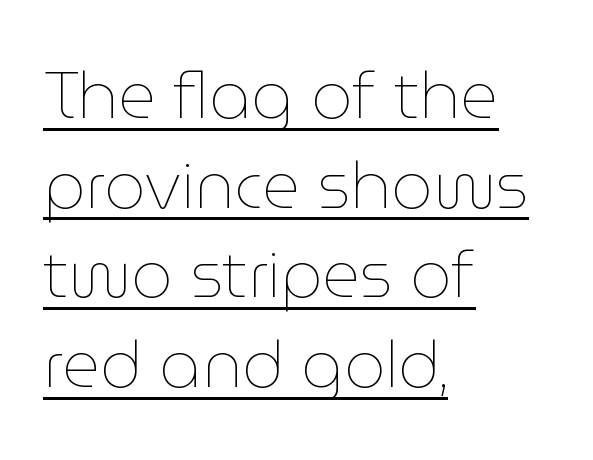
The image shows 65 px thin type, upright; set left-aligned, normal line spacing (1.38x), normal letter spacing, underlined; low stroke contrast and a medium x-height.
